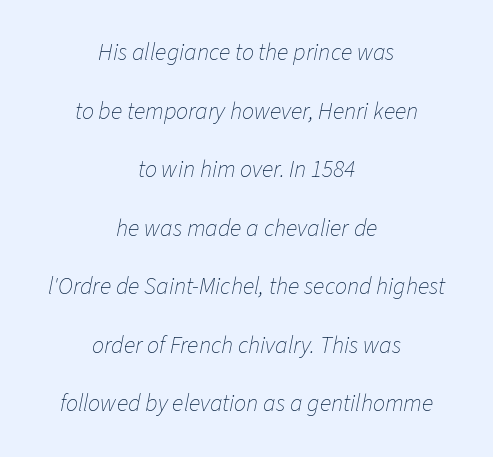
Q: Is the text bold? A: No.
Q: Is the text italic (slanted)? A: Yes, it leans right by about 11 degrees.
Q: Is the text underlined? A: No.
Q: How is the paragraph aligned? A: Centered.
Q: Is the spacing between letters normal or unusually wide? A: Normal.
Q: Is the spacing between lines tight, normal or loose? A: Loose.
